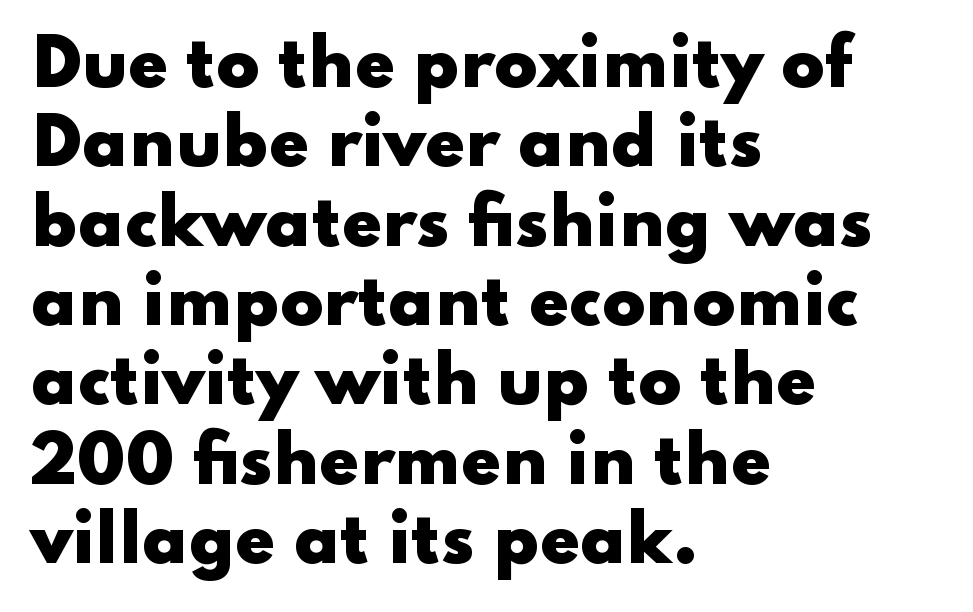
The image shows 64 px heavy, wide sans-serif type, upright; set left-aligned, line spacing 1.24x, normal letter spacing, not underlined; low stroke contrast and a small x-height.
